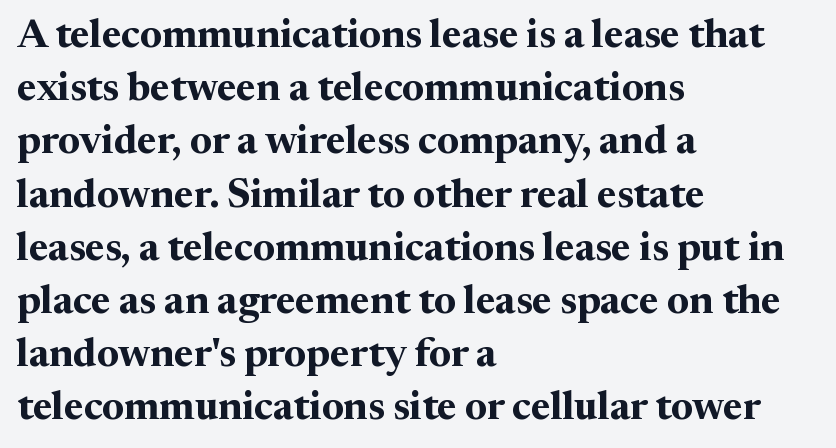
The image shows 40 px bold serif type, upright; set left-aligned, normal line spacing (1.33x), normal letter spacing, not underlined; medium stroke contrast and a medium x-height.
